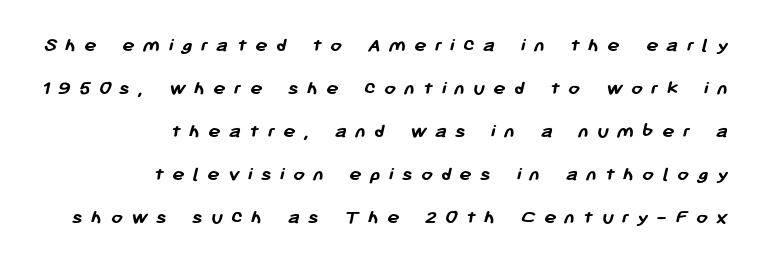
Teacher's note: observe the even right margin — that is flush-right alignment. Interline gaps are noticeably wide in this sample. A dark, heavy texture on the line: the type is bold. Descenders hang freely into open space.
